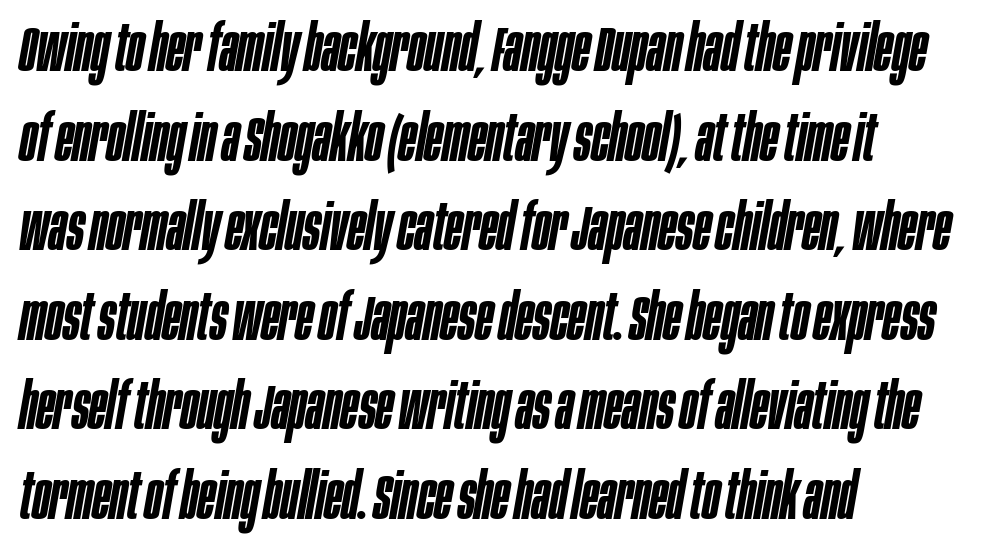
This sample is left-justified, so line endings fall wherever the words run out. Italic? Definitely — the glyphs are oblique. The gap between lines stays unmarked. The tracking reads as untouched default to a designer's eye. Its strokes are somewhat broadened, the hallmark of semibold type. Looks like regular typesetting: each glyph gets only the width it needs.
